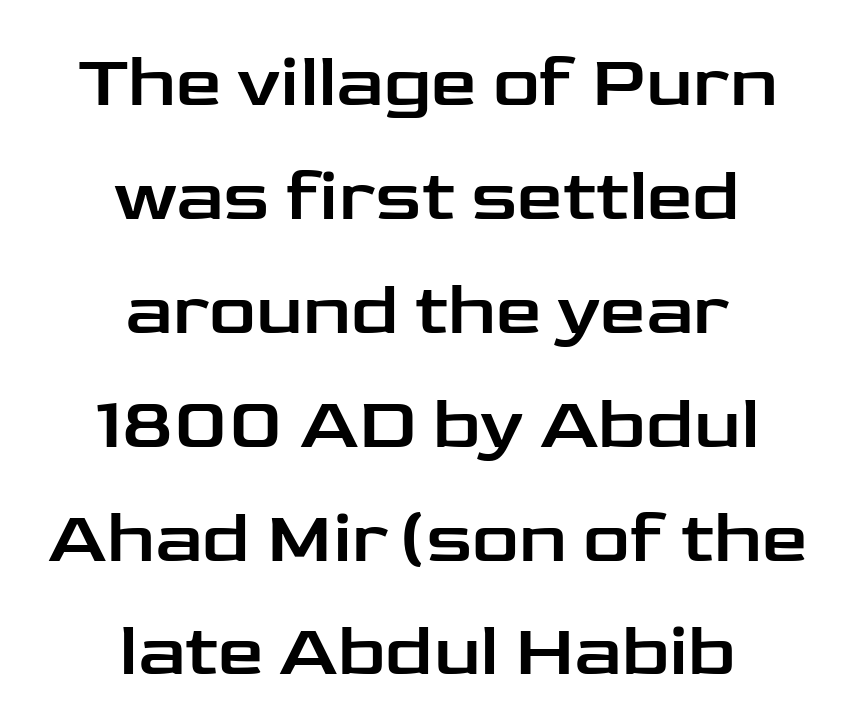
This sample uses plain, unmodified letter spacing. Regarding leading, the lines here are spaced in the standard way. Rendered with straight, roman letterforms. You can tell from the bare stems that sans-serif type was used. The paragraph shown floats in the horizontal middle. The face used here is proportionally spaced, like ordinary book or web type.
